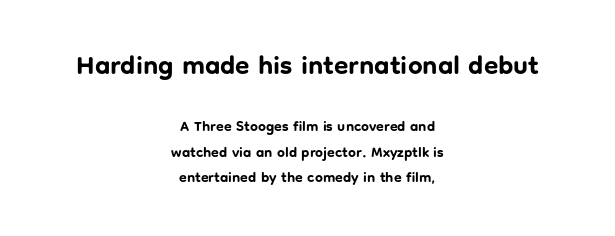
The passage is arranged like a title page — every line centered. Reading top to bottom, the characters get smaller at the block break. The face used here has the dense, thick strokes of a bold. Every character sits straight up, as roman type does. Words appear dense and cohesive because spacing is normal.
